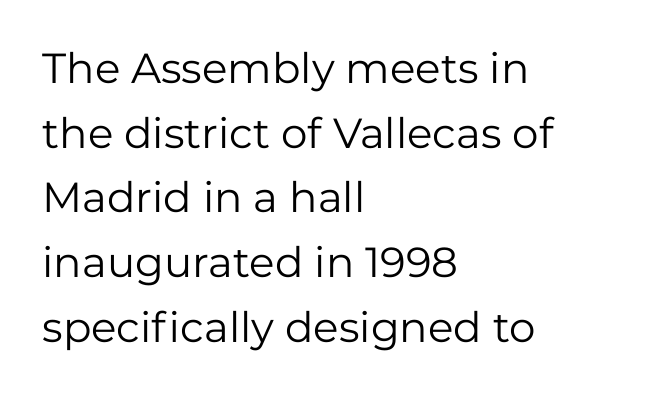
The image shows 42 px regular-weight sans-serif type, upright; set left-aligned, normal line spacing (1.54x), normal letter spacing, not underlined; low stroke contrast and a medium x-height.
